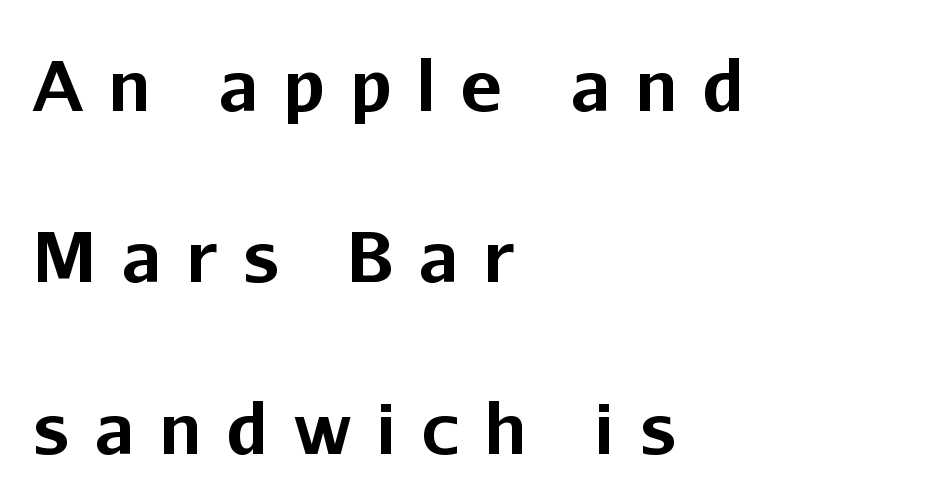
{"serif": "no", "italic": "no", "bold": "yes", "weight": "bold", "width": "normal", "stroke_contrast": "low", "x_height": "medium", "monospaced": "no", "underline": "no", "align": "left", "line_spacing": "loose", "line_spacing_ratio": 2.45, "letter_spacing": "wide", "letter_spacing_em": 0.35, "glyph_px": 70}
